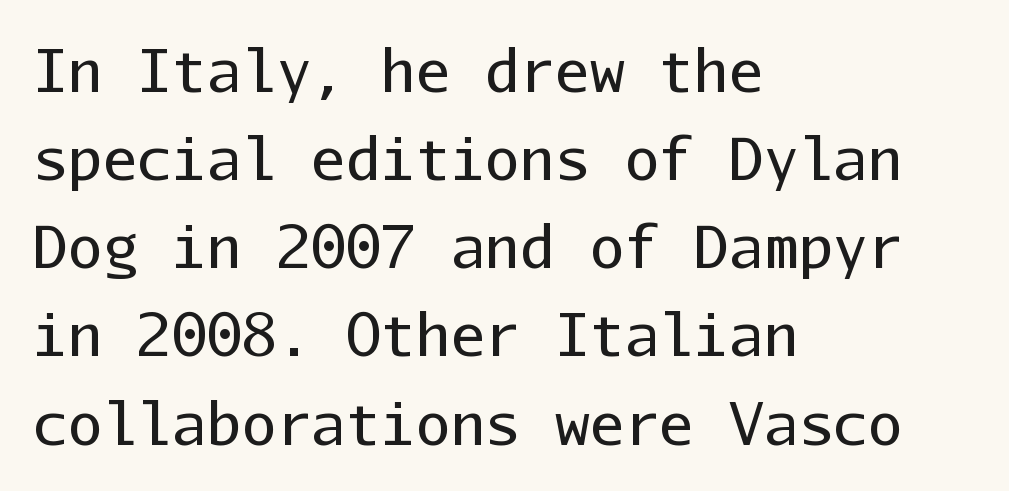
The image shows 58 px regular-weight sans-serif type, upright, monospaced; set left-aligned, normal line spacing (1.52x), normal letter spacing, not underlined; low stroke contrast and a medium x-height.
